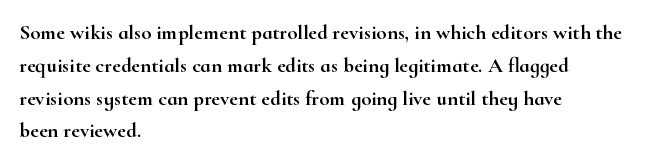
Q: Is the text italic (slanted)? A: No, it is upright.
Q: Is the text underlined? A: No.
Q: How is the paragraph aligned? A: Left-aligned.
Q: Is the spacing between letters normal or unusually wide? A: Normal.
Q: Is the spacing between lines tight, normal or loose? A: Normal.
